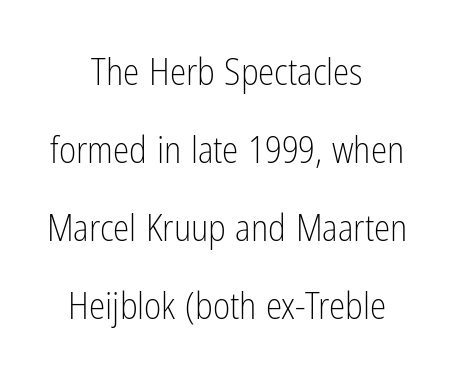
The image shows 37 px light, condensed sans-serif type, upright; set centered, loose line spacing (2.11x), normal letter spacing, not underlined; low stroke contrast and a medium x-height.
